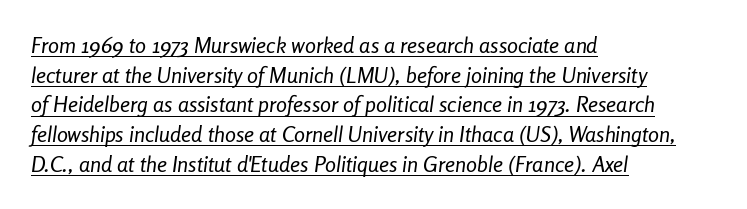
{"italic": "yes", "lean": "right", "slant_degrees": 8, "bold": "no", "underline": "yes", "align": "left", "line_spacing": "normal", "line_spacing_ratio": 1.35, "letter_spacing": "normal", "letter_spacing_em": 0.0, "glyph_px": 22}
